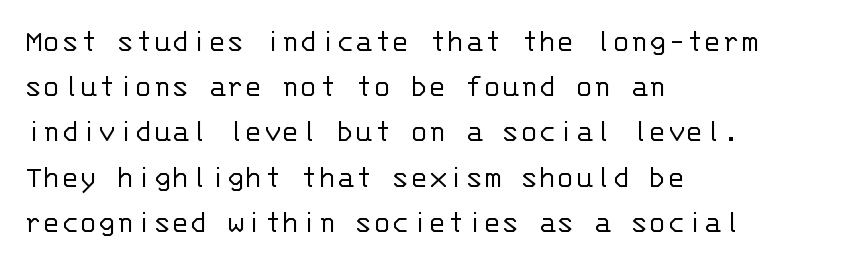
Look at the tracking — it's just the regular setting, nothing added. These lines are composed in type without serifs. The letters march in equal steps, a hallmark of fixed-pitch type. The font sits on the lighter half of the weight spectrum, regular included. Horizontal alignment here is leftward, the default for most running prose. Posture: vertical.
